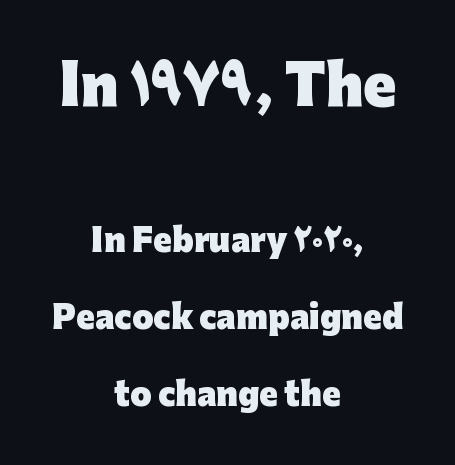
Q: Is the text bold? A: Yes.
Q: Is the text italic (slanted)? A: No, it is upright.
Q: Is the typeface a serif or a sans-serif typeface? A: Sans-serif.
Q: Is the text underlined? A: No.
Q: How is the paragraph aligned? A: Centered.
Q: Is the spacing between letters normal or unusually wide? A: Normal.
Q: Is the spacing between lines tight, normal or loose? A: Loose.
Q: Which block of text is set in a larger size, the first (top) or the second (bottom)? A: The first (top) one.
Q: Width (condensed, normal, or wide)? A: Normal.
Q: Stroke contrast? A: Low.
Q: x-height? A: Medium.
Q: Monospaced? A: No.
